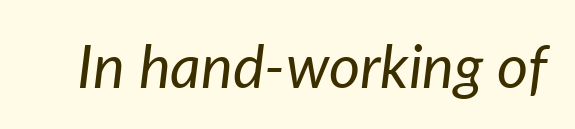
The image shows 60 px regular-weight type, italic (leaning right); set normal letter spacing, not underlined; low stroke contrast and a medium x-height.
